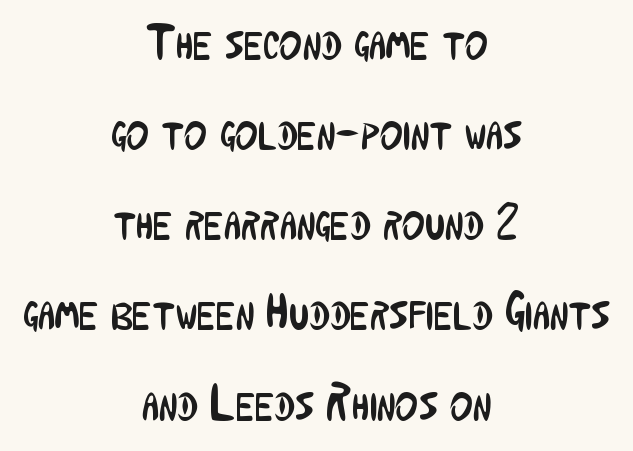
The glyphs in this specimen are sans serif. Designer's note — italics off, roman on. The font is comparable to plain body text, perhaps lighter. The typesetter chose a symmetrical, centered arrangement here.
